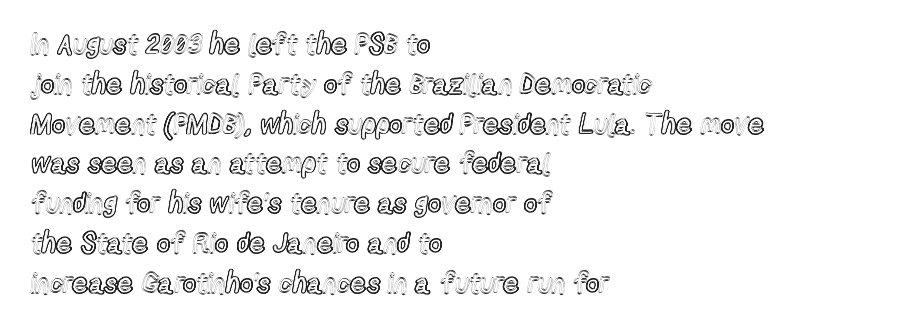
Nobody drew a line under any word here. Words appear dense and cohesive because spacing is normal. Looks like regular typesetting: each glyph gets only the width it needs. Whoever set this chose a conventional vertical rhythm. Horizontal alignment here is leftward, the default for most running prose.
